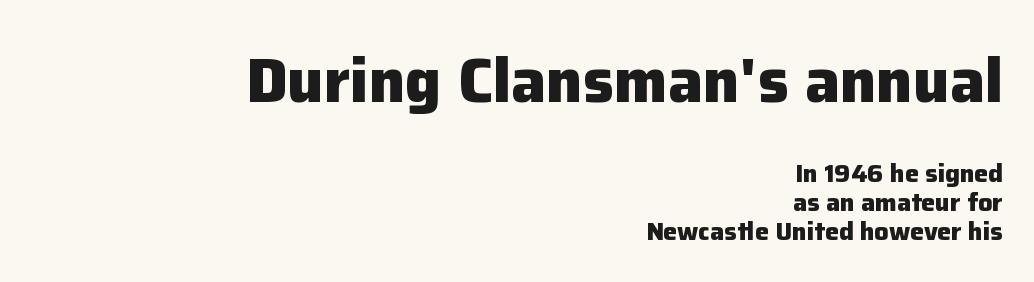
{"serif": "no", "italic": "no", "bold": "yes", "weight": "heavy", "width": "normal", "stroke_contrast": "low", "x_height": "medium", "monospaced": "no", "underline": "no", "align": "right", "line_spacing_ratio": 1.16, "letter_spacing": "normal", "letter_spacing_em": 0.0, "larger_block": "first", "size_ratio": 2.48, "glyph_px": 62}
